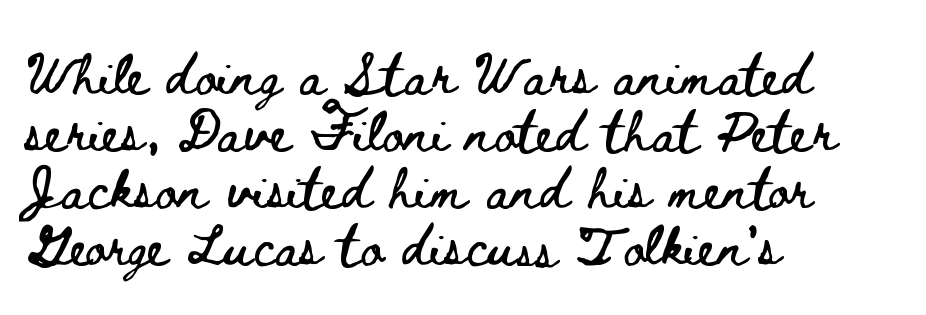
Q: Is the text underlined? A: No.
Q: How is the paragraph aligned? A: Left-aligned.
Q: Is the spacing between letters normal or unusually wide? A: Normal.
Q: Is the spacing between lines tight, normal or loose? A: Normal.
Q: Width (condensed, normal, or wide)? A: Wide.
Q: Stroke contrast? A: Low.
Q: x-height? A: Small.
Q: Monospaced? A: No.
